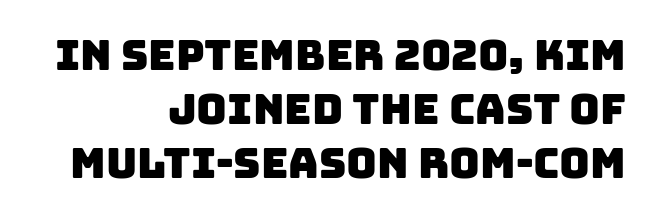
Glance below the letters and you will spot only blank space. Short and long lines alike share a common ending point at right. The gaps between neighbouring characters are ordinary and unremarkable. Students, observe: this is what conventionally led text looks like.
